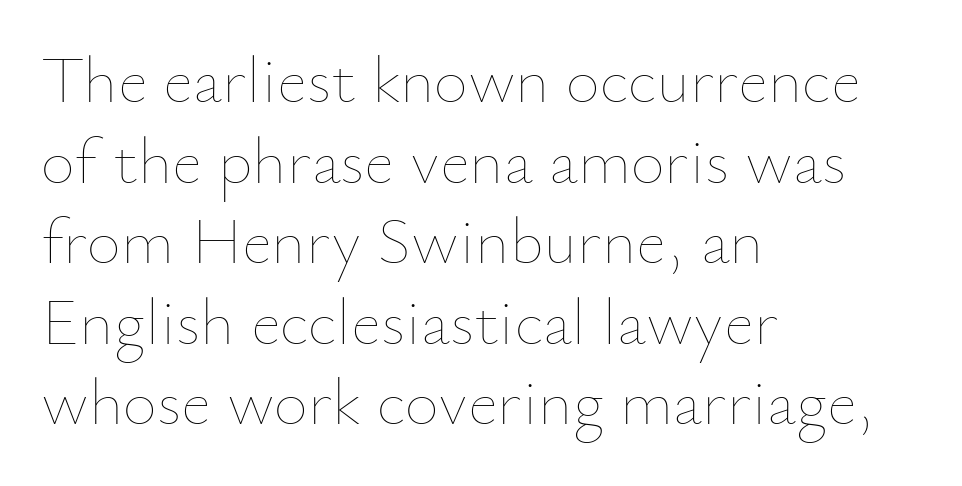
Q: Is the text bold? A: No.
Q: Is the text italic (slanted)? A: No, it is upright.
Q: Is the text underlined? A: No.
Q: How is the paragraph aligned? A: Left-aligned.
Q: Is the spacing between letters normal or unusually wide? A: Normal.
Q: Width (condensed, normal, or wide)? A: Normal.
Q: Stroke contrast? A: Low.
Q: x-height? A: Small.
Q: Monospaced? A: No.
